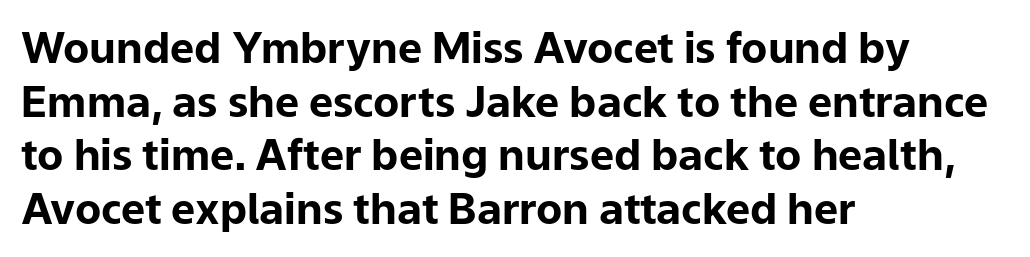
The image shows 43 px bold sans-serif type, upright; set left-aligned, normal line spacing (1.25x), normal letter spacing, not underlined; low stroke contrast and a medium x-height.
